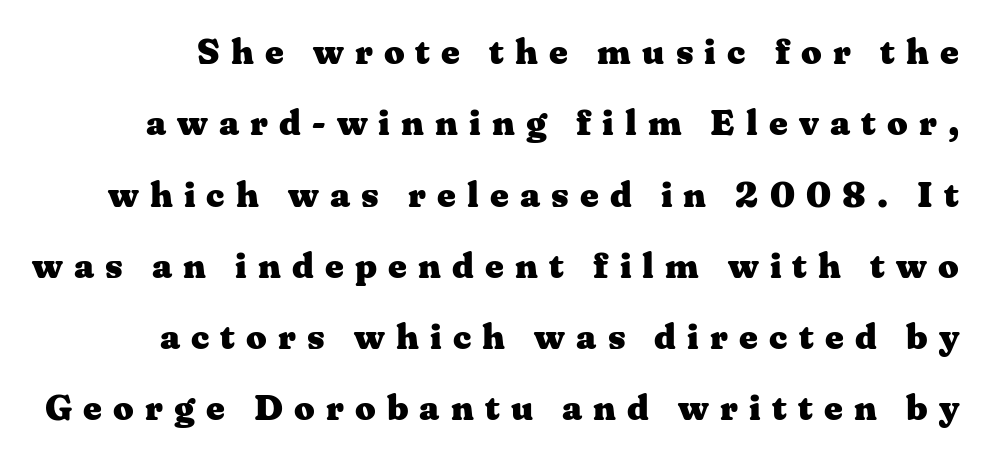
Q: Is the text bold? A: Yes.
Q: Is the text italic (slanted)? A: No, it is upright.
Q: Is the typeface a serif or a sans-serif typeface? A: Serif.
Q: Is the text underlined? A: No.
Q: Is the spacing between letters normal or unusually wide? A: Unusually wide.
Q: Is the spacing between lines tight, normal or loose? A: Loose.
Q: Width (condensed, normal, or wide)? A: Wide.
Q: Stroke contrast? A: Medium.
Q: x-height? A: Medium.
Q: Monospaced? A: No.
